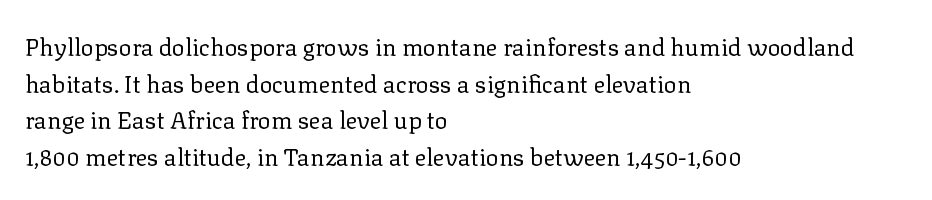
Q: Is the text bold? A: No.
Q: Is the text italic (slanted)? A: No, it is upright.
Q: Is the text underlined? A: No.
Q: How is the paragraph aligned? A: Left-aligned.
Q: Is the spacing between letters normal or unusually wide? A: Normal.
Q: Is the spacing between lines tight, normal or loose? A: Normal.
